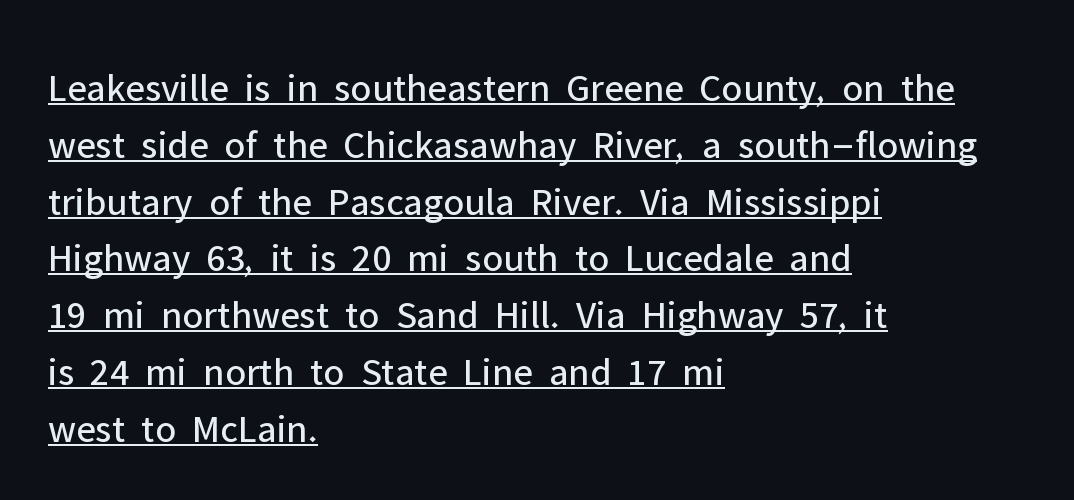
The image shows 40 px regular-weight sans-serif type, upright; set left-aligned, normal line spacing (1.42x), normal letter spacing, underlined; low stroke contrast and a medium x-height.
